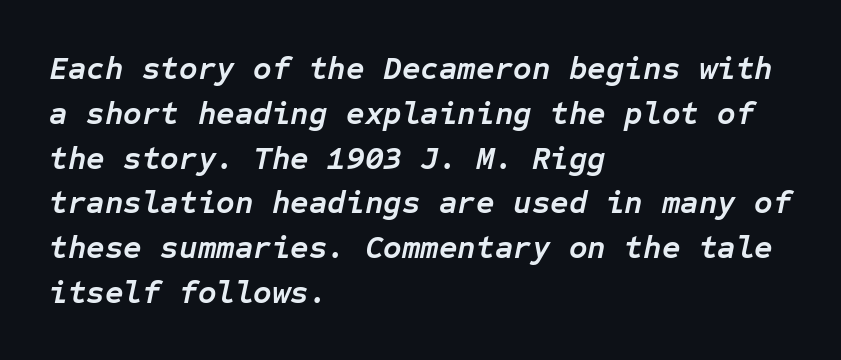
Every character sits at an angle, as italics do. Honestly, there is no underline to notice here at all. If you measured baseline to baseline, you'd find a middling distance. A classic flush-left, rag-right setting is used for this passage. The font is running at its bold setting.
